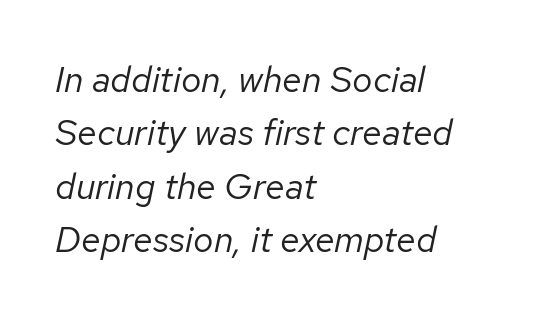
The image shows 36 px regular-weight type, italic (leaning right); set left-aligned, normal line spacing (1.48x), normal letter spacing, not underlined; low stroke contrast and a medium x-height.
